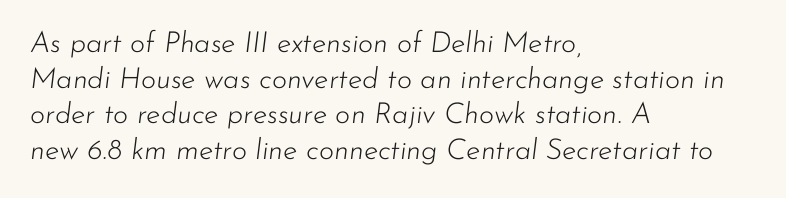
Letters rest on an invisible, unmarked baseline. The passage shown is typed in a proportional face where columns would drift. There is no visible air inserted between adjacent glyphs. The glyphs look as if they've been sheared to an angle.
